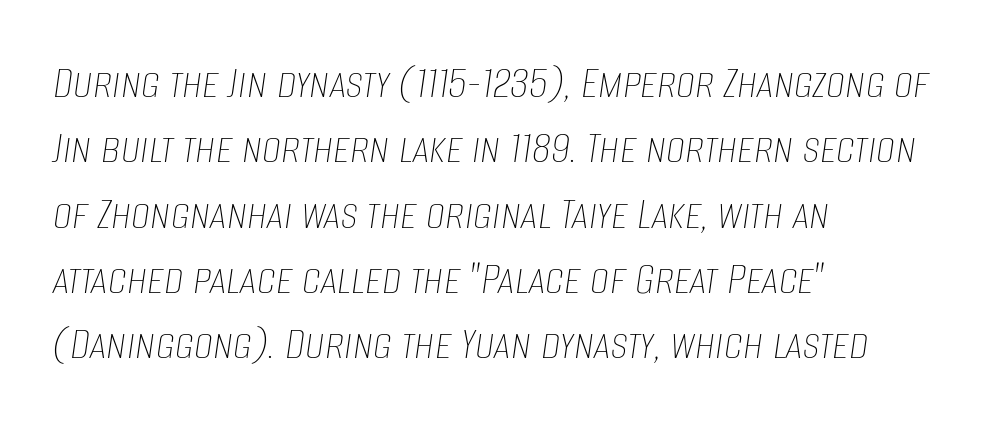
Character widths vary here, with narrow letters taking less room than wide ones. Leading: standard. Typeset ragged right — the left edge is the straight one. Descenders hang freely into open space. These lines were composed using italics. These lines keep a tight, regular rhythm from letter to letter.
